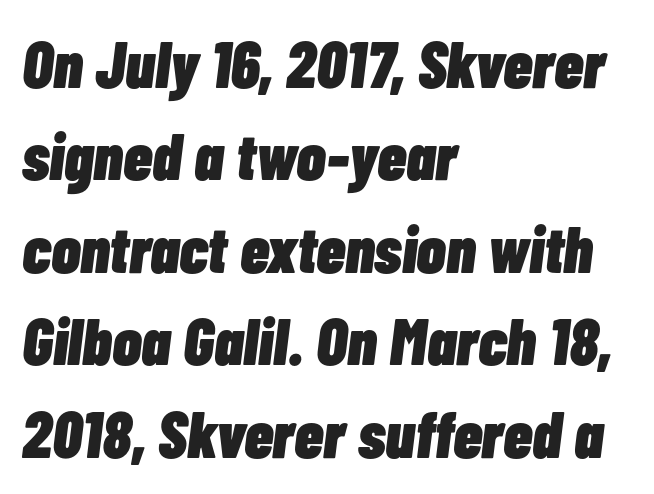
The letterforms sit shoulder to shoulder at normal distance. The words here are not underlined. This rendering uses left alignment, leaving the right contour irregular. Its strokes are broad and dark, the hallmark of bold type. The typography opts for an oblique posture over an upright one. Character widths vary here, with narrow letters taking less room than wide ones.
